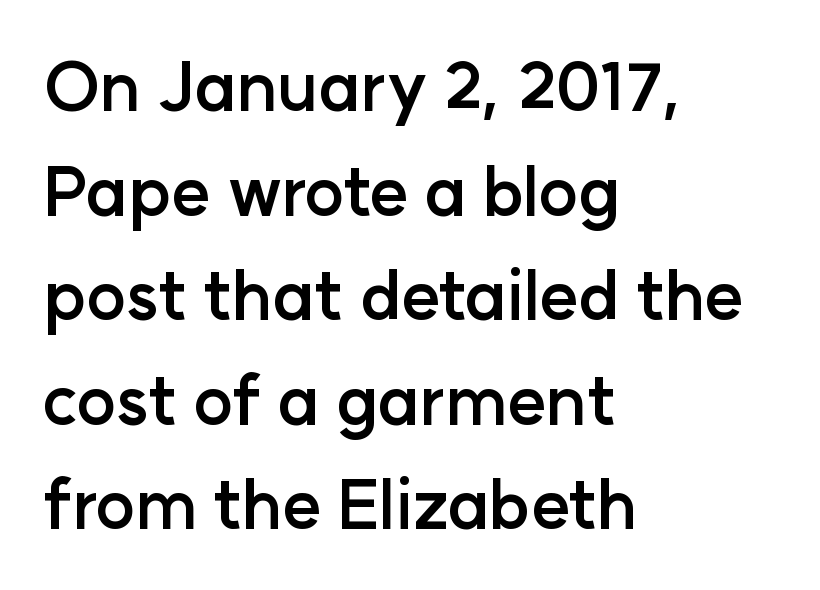
Q: Is the text bold? A: Yes.
Q: Is the text italic (slanted)? A: No, it is upright.
Q: Is the typeface a serif or a sans-serif typeface? A: Sans-serif.
Q: Is the text underlined? A: No.
Q: How is the paragraph aligned? A: Left-aligned.
Q: Is the spacing between letters normal or unusually wide? A: Normal.
Q: Is the spacing between lines tight, normal or loose? A: Normal.
Q: Width (condensed, normal, or wide)? A: Normal.
Q: Stroke contrast? A: Low.
Q: x-height? A: Medium.
Q: Monospaced? A: No.
